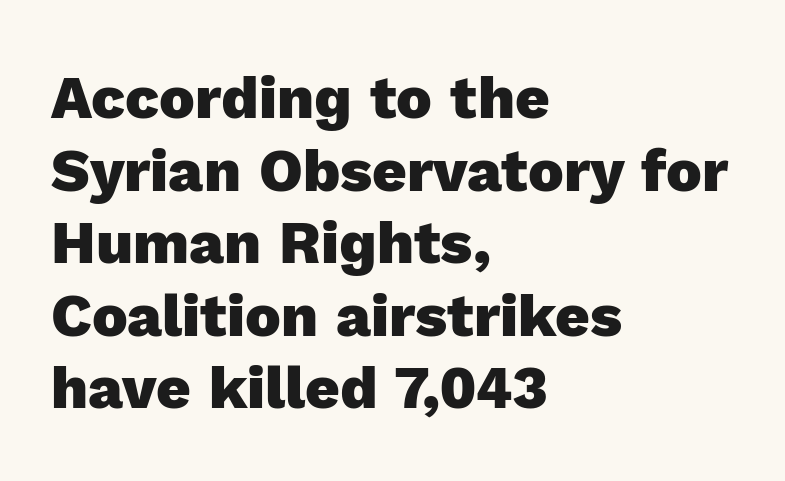
The image shows 60 px heavy sans-serif type, upright; set left-aligned, line spacing 1.21x, normal letter spacing, not underlined; a medium x-height.
